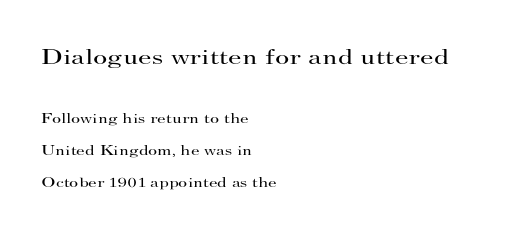
Q: Is the text bold? A: No.
Q: Is the text italic (slanted)? A: No, it is upright.
Q: Is the text underlined? A: No.
Q: How is the paragraph aligned? A: Left-aligned.
Q: Is the spacing between letters normal or unusually wide? A: Normal.
Q: Is the spacing between lines tight, normal or loose? A: Loose.
Q: Which block of text is set in a larger size, the first (top) or the second (bottom)? A: The first (top) one.
